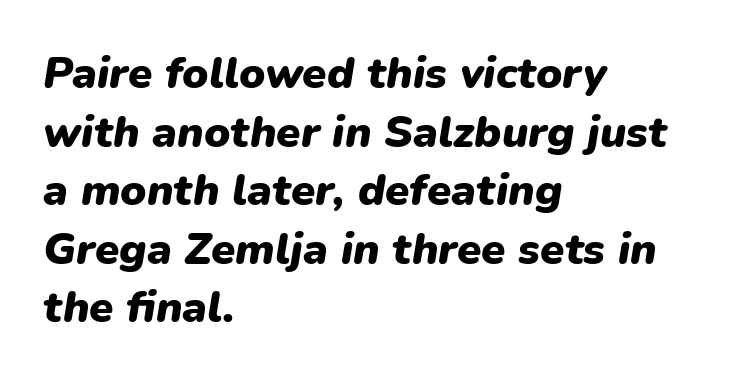
In terms of posture, this sample is oblique. Stroke thickness is high; the sample reads as a true bold. Notice how the passage keeps a crisp vertical edge on the left only. How are the letters spaced? Ordinarily, with no added tracking. The passage shown is not underscored anywhere.
